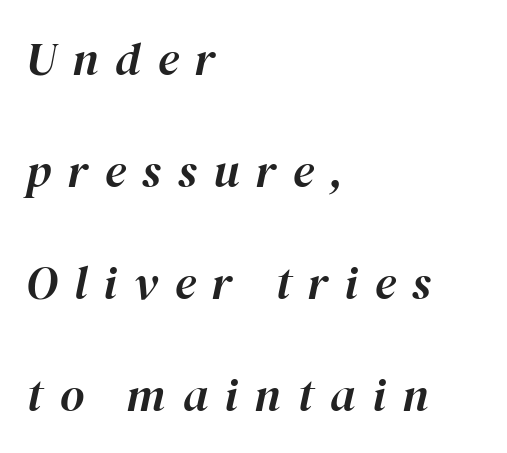
Q: Is the text italic (slanted)? A: Yes, it leans right by about 12 degrees.
Q: Is the text underlined? A: No.
Q: How is the paragraph aligned? A: Left-aligned.
Q: Is the spacing between letters normal or unusually wide? A: Unusually wide.
Q: Is the spacing between lines tight, normal or loose? A: Loose.
Q: Width (condensed, normal, or wide)? A: Normal.
Q: Stroke contrast? A: High.
Q: x-height? A: Medium.
Q: Monospaced? A: No.
